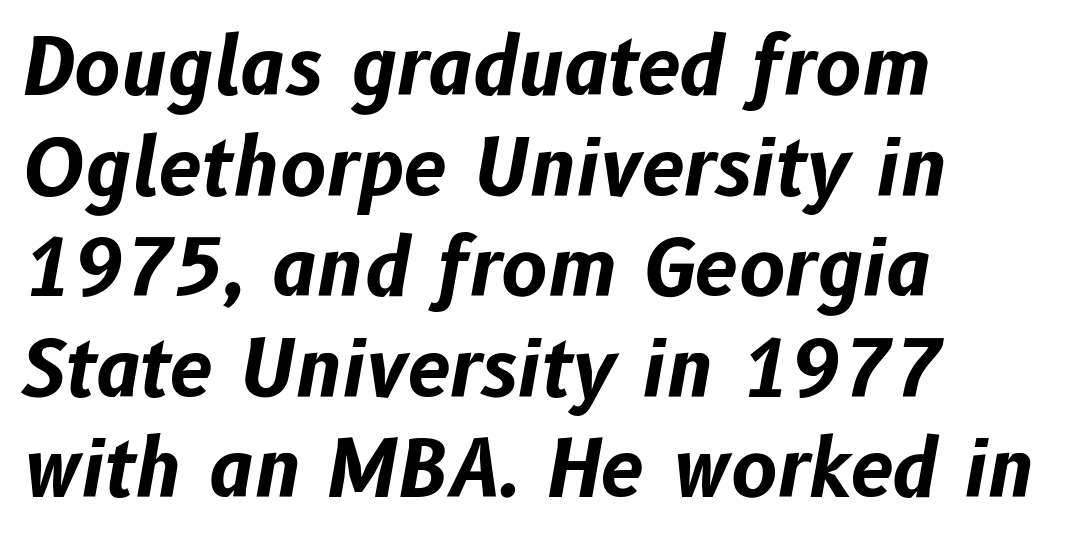
The letters advance in unequal steps, a hallmark of proportional type. What's the leading like? Ordinary, nothing unusual. The rendering keeps characters at their native spacing. This sample uses an oblique cut, with every glyph tilted off the vertical.
